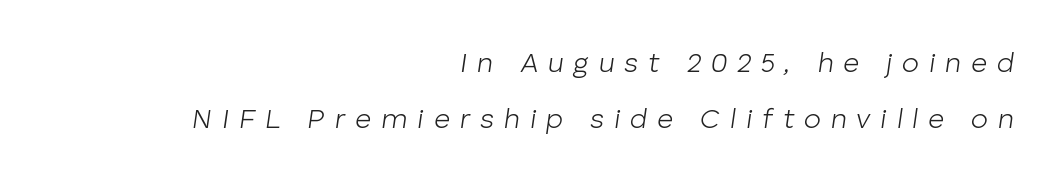
The text carries the slant typical of an italic or oblique font. The gaps between neighbouring characters are conspicuously large. Does the copy run flush right? Yes — the right margin is perfectly even. Check the space under the baseline: it is left empty. A light-to-regular cut is what we see here.
